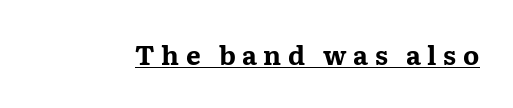
Q: Is the text bold? A: Yes.
Q: Is the text italic (slanted)? A: No, it is upright.
Q: Is the text underlined? A: Yes.
Q: Is the spacing between letters normal or unusually wide? A: Unusually wide.
